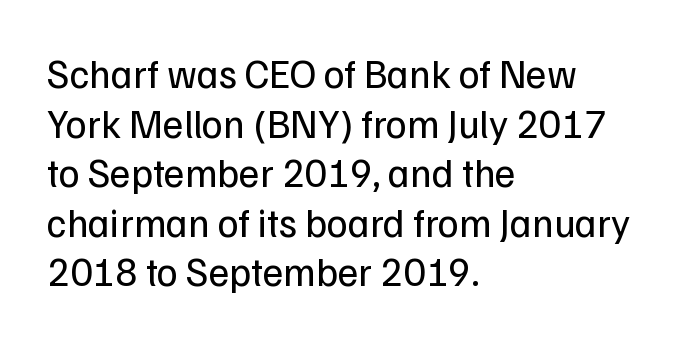
{"serif": "no", "italic": "no", "bold": "no", "weight": "regular", "width": "normal", "stroke_contrast": "low", "x_height": "medium", "monospaced": "no", "underline": "no", "align": "left", "line_spacing_ratio": 1.24, "letter_spacing": "normal", "letter_spacing_em": 0.0, "glyph_px": 40}
